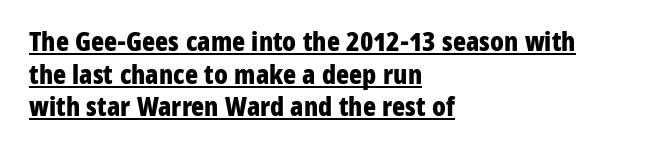
{"italic": "no", "bold": "yes", "underline": "yes", "align": "left", "line_spacing_ratio": 1.21, "letter_spacing": "normal", "letter_spacing_em": 0.0, "glyph_px": 27}
